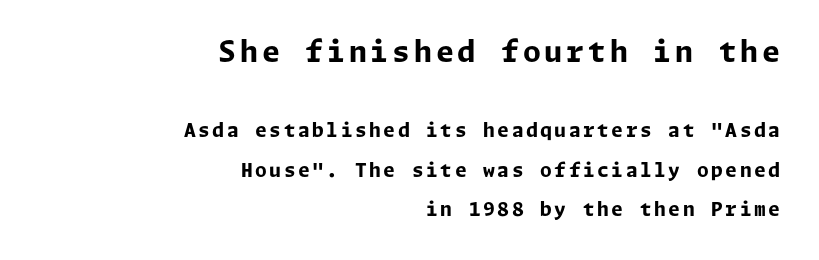
{"serif": "no", "italic": "no", "bold": "yes", "weight": "bold", "width": "normal", "stroke_contrast": "low", "x_height": "medium", "underline": "no", "align": "right", "line_spacing": "loose", "line_spacing_ratio": 2.07, "larger_block": "first", "size_ratio": 1.53, "glyph_px": 29}
